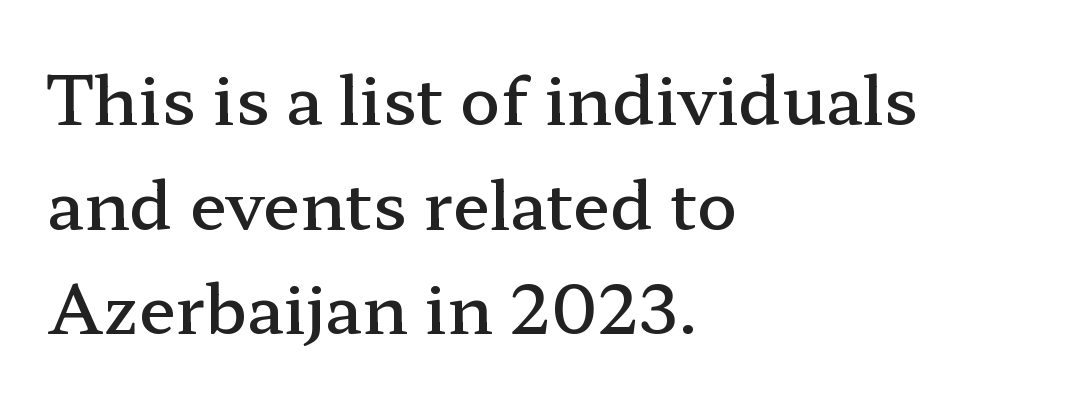
Q: Is the text bold? A: Semi-bold.
Q: Is the text italic (slanted)? A: No, it is upright.
Q: Is the typeface a serif or a sans-serif typeface? A: Serif.
Q: Is the text underlined? A: No.
Q: How is the paragraph aligned? A: Left-aligned.
Q: Is the spacing between letters normal or unusually wide? A: Normal.
Q: Is the spacing between lines tight, normal or loose? A: Normal.
Q: Width (condensed, normal, or wide)? A: Wide.
Q: Stroke contrast? A: Low.
Q: x-height? A: Medium.
Q: Monospaced? A: No.
